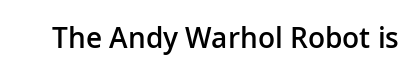
A bit beefed up — I'd call it semibold rather than bold. Look at the tracking — it's just the regular setting, nothing added. The space beneath each line is pristine and unruled. Varying glyph widths throughout — classic text-font behaviour. Typographically, this falls in the sans-serif category.
